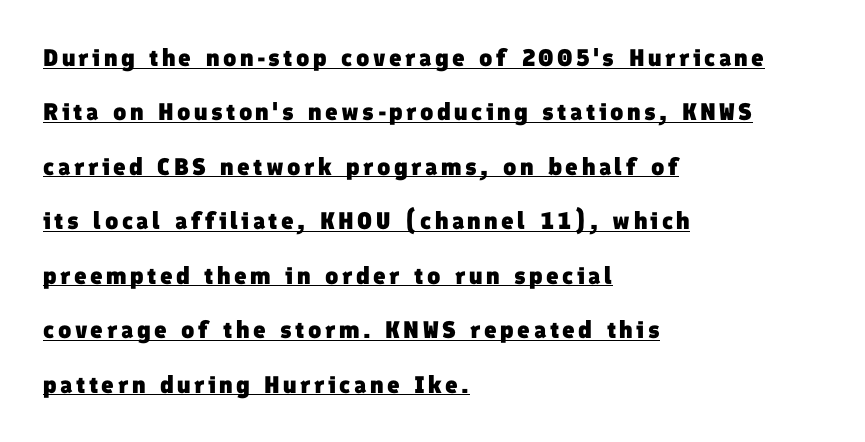
Every row of glyphs begins at an identical x-position on the left. Widely set lines give the paragraph a tall, airy silhouette. Weight: bold. The string is rendered with underlining switched on.
